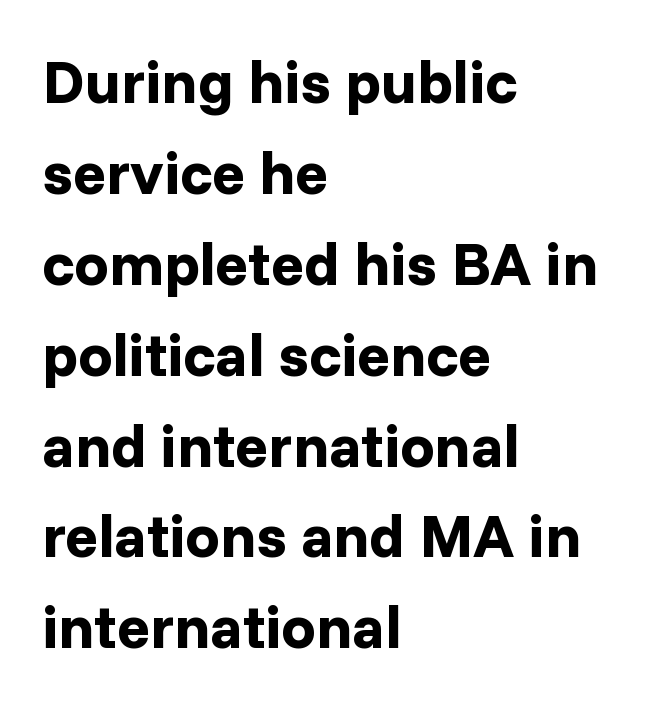
Q: Is the text bold? A: Yes.
Q: Is the text italic (slanted)? A: No, it is upright.
Q: Is the typeface a serif or a sans-serif typeface? A: Sans-serif.
Q: Is the text underlined? A: No.
Q: How is the paragraph aligned? A: Left-aligned.
Q: Is the spacing between letters normal or unusually wide? A: Normal.
Q: Is the spacing between lines tight, normal or loose? A: Normal.
Q: Width (condensed, normal, or wide)? A: Normal.
Q: Stroke contrast? A: Low.
Q: x-height? A: Medium.
Q: Monospaced? A: No.
